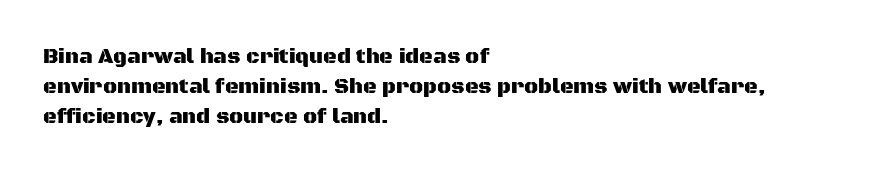
{"italic": "no", "underline": "no", "align": "left", "line_spacing": "normal", "line_spacing_ratio": 1.44, "letter_spacing": "normal", "letter_spacing_em": 0.0, "glyph_px": 21}
